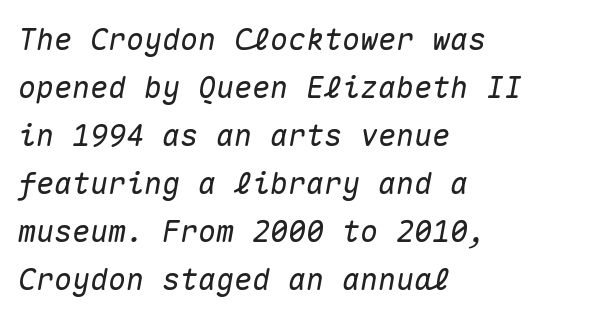
The image shows 30 px text type, italic (leaning right), monospaced; set left-aligned, normal line spacing (1.6x), normal letter spacing, not underlined; medium stroke contrast and a medium x-height.
